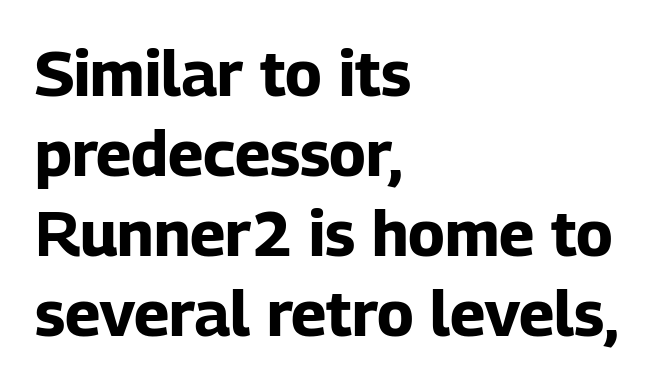
Character widths vary here, with narrow letters taking less room than wide ones. The area under the type is left untouched. Check where the strokes stop: nothing finishes them off — pure sans. Ordinary non-slanted type is in use.
